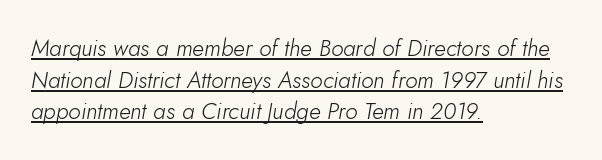
{"italic": "yes", "lean": "right", "slant_degrees": 10, "bold": "no", "underline": "yes", "align": "left", "line_spacing": "normal", "line_spacing_ratio": 1.38, "letter_spacing": "normal", "letter_spacing_em": 0.0, "glyph_px": 23}
